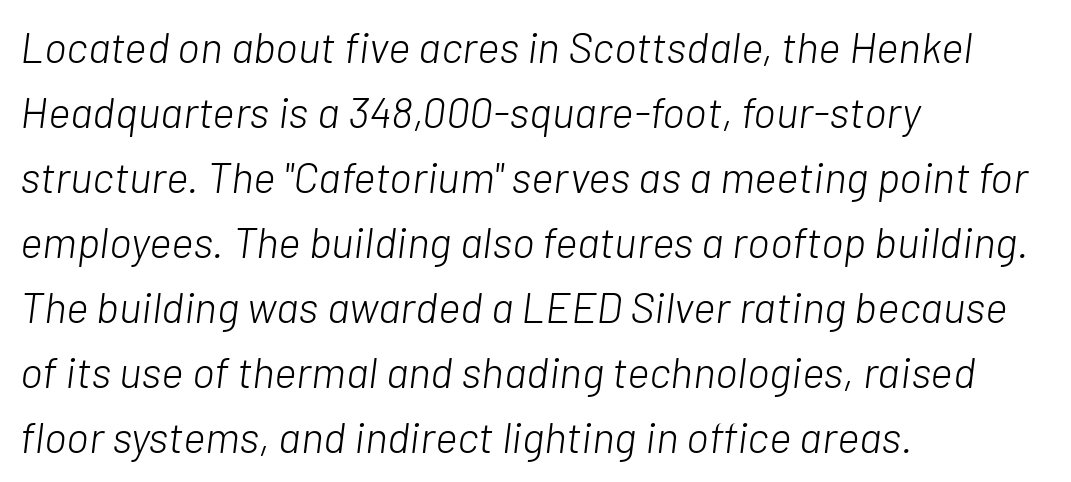
The image shows 43 px light type, italic (leaning right); set left-aligned, normal line spacing (1.51x), normal letter spacing, not underlined; low stroke contrast and a medium x-height.
